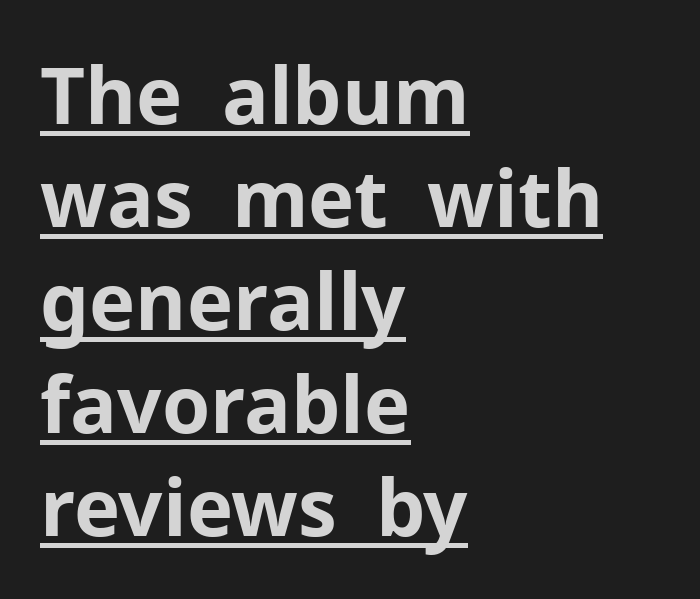
Look at the bottom of the vertical strokes: they stop flat, with no serifs. The words here are underlined. Quick note: interline space is typical. Unlike italic type, these characters show no tilt at all.
